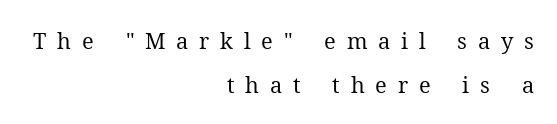
It's the straight-up-and-down kind of type. Unbolded letterforms with no extra heft. Leftover space on each line is placed entirely before the opening word. Decoration check: the copy has no underline.
